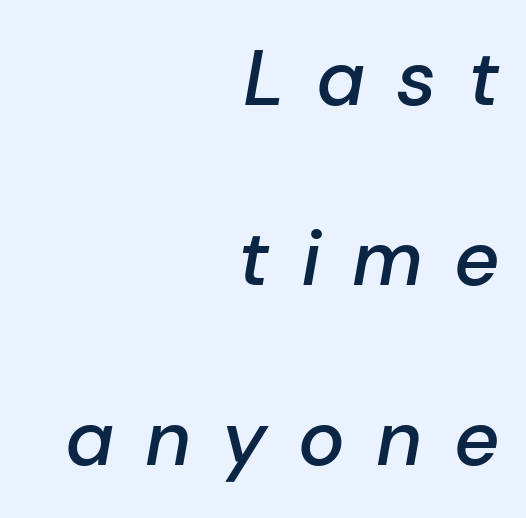
{"italic": "yes", "lean": "right", "slant_degrees": 10, "bold": "semi", "weight": "semibold", "width": "normal", "stroke_contrast": "low", "x_height": "medium", "monospaced": "no", "underline": "no", "align": "right", "line_spacing": "loose", "line_spacing_ratio": 2.31, "letter_spacing": "wide", "letter_spacing_em": 0.4, "glyph_px": 78}
